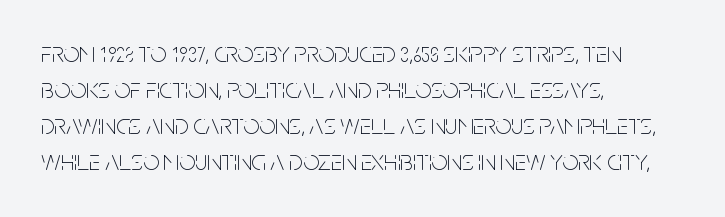
Q: Is the text bold? A: No.
Q: Is the text italic (slanted)? A: No, it is upright.
Q: Is the typeface a serif or a sans-serif typeface? A: Sans-serif.
Q: Is the text underlined? A: No.
Q: How is the paragraph aligned? A: Left-aligned.
Q: Is the spacing between letters normal or unusually wide? A: Normal.
Q: Is the spacing between lines tight, normal or loose? A: Normal.
Q: Width (condensed, normal, or wide)? A: Condensed.
Q: Stroke contrast? A: Low.
Q: x-height? A: Large.
Q: Monospaced? A: No.
